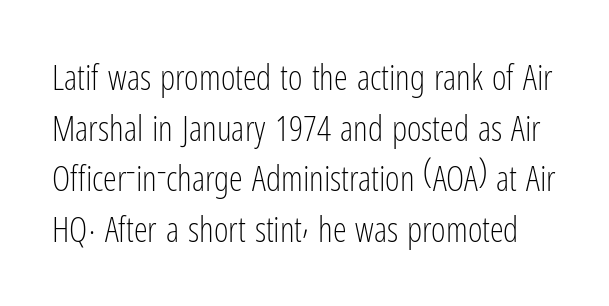
The image shows 35 px light, condensed sans-serif type, upright; set normal line spacing (1.45x), normal letter spacing, not underlined; low stroke contrast and a medium x-height.
